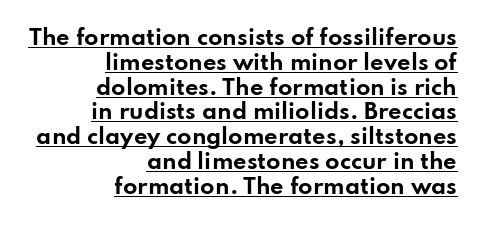
{"italic": "no", "bold": "yes", "underline": "yes", "align": "right", "line_spacing_ratio": 1.18, "letter_spacing": "normal", "letter_spacing_em": 0.0, "glyph_px": 21}
